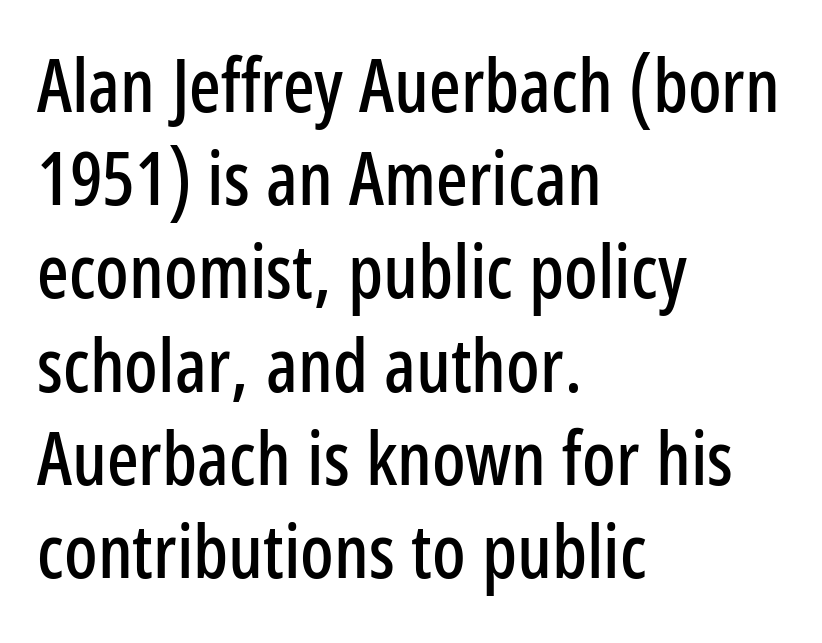
Q: Is the text italic (slanted)? A: No, it is upright.
Q: Is the typeface a serif or a sans-serif typeface? A: Sans-serif.
Q: Is the text underlined? A: No.
Q: How is the paragraph aligned? A: Left-aligned.
Q: Is the spacing between letters normal or unusually wide? A: Normal.
Q: Is the spacing between lines tight, normal or loose? A: Normal.
Q: Width (condensed, normal, or wide)? A: Condensed.
Q: Stroke contrast? A: Low.
Q: x-height? A: Medium.
Q: Monospaced? A: No.
